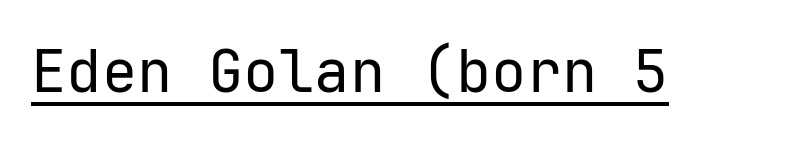
Do the characters align in a grid? Yes, the font is monospaced. Has an underline been added? It has. The designer went with a sans here, leaving each stem footless. The rendering keeps characters at their native spacing. The typesetting does not lean heavy: it is not bold.
